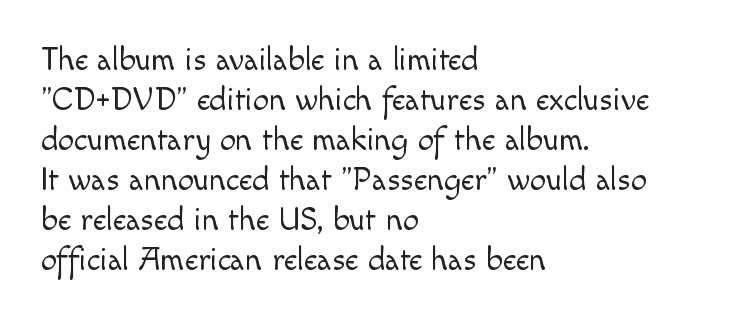
{"serif": "no", "italic": "no", "bold": "no", "weight": "light", "width": "normal", "x_height": "small", "monospaced": "no", "underline": "no", "align": "left", "line_spacing": "normal", "line_spacing_ratio": 1.25, "letter_spacing": "normal", "letter_spacing_em": 0.0, "glyph_px": 32}
